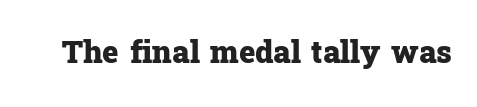
Q: Is the text bold? A: Yes.
Q: Is the text italic (slanted)? A: No, it is upright.
Q: Is the typeface a serif or a sans-serif typeface? A: Serif.
Q: Is the text underlined? A: No.
Q: Is the spacing between letters normal or unusually wide? A: Normal.
Q: Width (condensed, normal, or wide)? A: Normal.
Q: Stroke contrast? A: Low.
Q: x-height? A: Medium.
Q: Monospaced? A: No.
